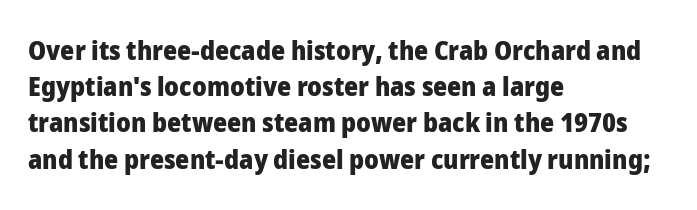
{"italic": "no", "bold": "yes", "underline": "no", "align": "left", "line_spacing": "normal", "line_spacing_ratio": 1.34, "letter_spacing": "normal", "letter_spacing_em": 0.0, "glyph_px": 27}
